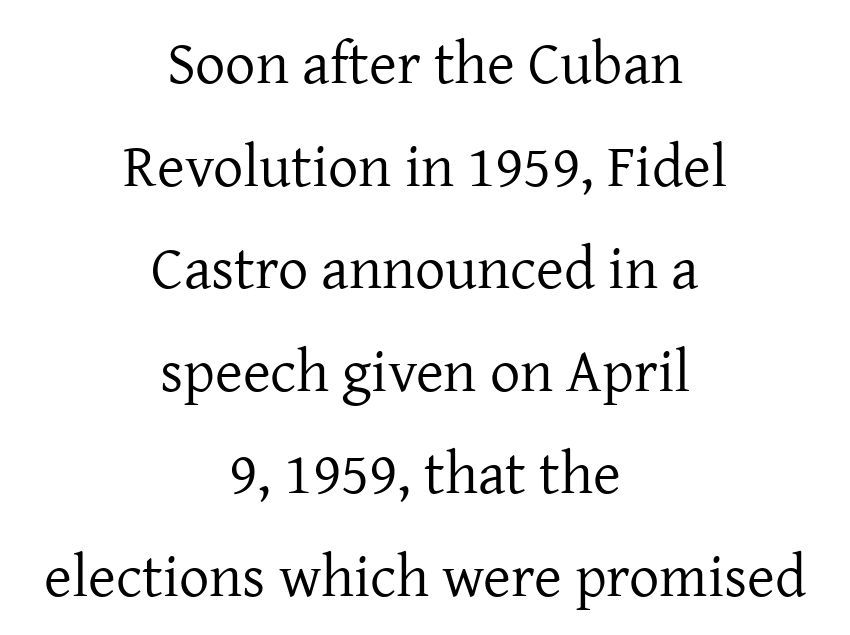
Q: Is the text bold? A: No.
Q: Is the text italic (slanted)? A: No, it is upright.
Q: Is the typeface a serif or a sans-serif typeface? A: Serif.
Q: Is the text underlined? A: No.
Q: How is the paragraph aligned? A: Centered.
Q: Is the spacing between letters normal or unusually wide? A: Normal.
Q: Width (condensed, normal, or wide)? A: Normal.
Q: Stroke contrast? A: Low.
Q: x-height? A: Medium.
Q: Monospaced? A: No.
